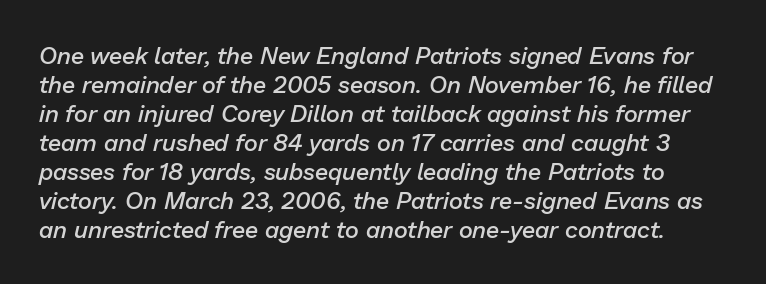
The image shows 24 px text type, italic (leaning right); set line spacing 1.21x, normal letter spacing, not underlined.
